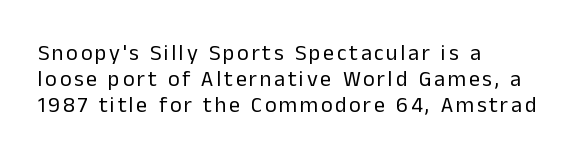
Q: Is the text bold? A: No.
Q: Is the text italic (slanted)? A: No, it is upright.
Q: Is the text underlined? A: No.
Q: How is the paragraph aligned? A: Left-aligned.
